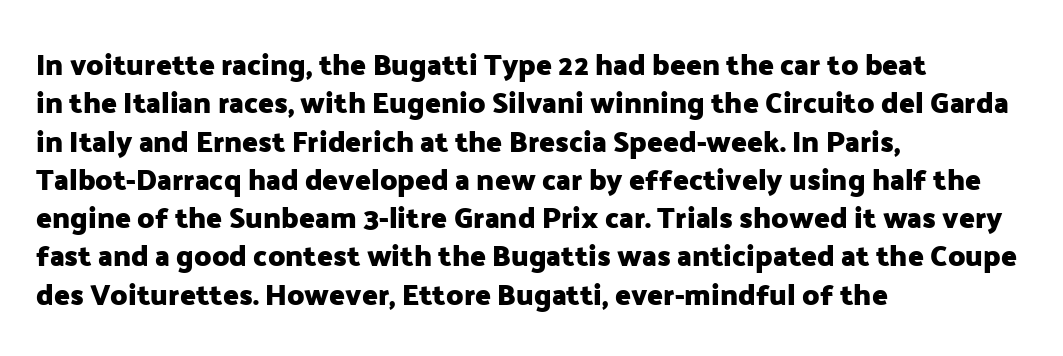
{"serif": "no", "italic": "no", "bold": "yes", "weight": "heavy", "width": "normal", "stroke_contrast": "low", "x_height": "medium", "monospaced": "no", "underline": "no", "align": "left", "line_spacing": "normal", "line_spacing_ratio": 1.32, "letter_spacing": "normal", "letter_spacing_em": 0.0, "glyph_px": 29}
